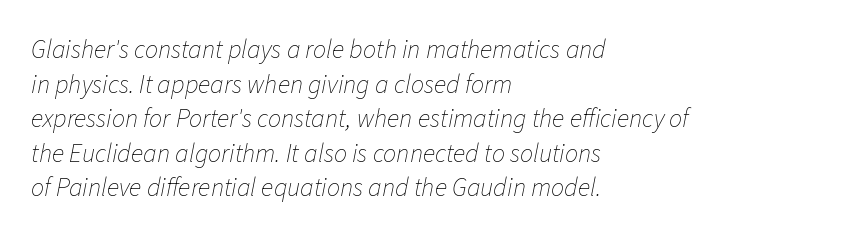
Honestly, the row spacing looks completely unremarkable. These lines were composed using italics. Unmarked baselines from the first word to the last. Summary of weight: not heavy and not bold.
